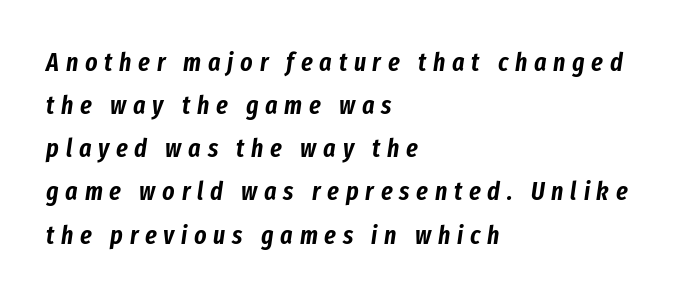
Q: Is the text italic (slanted)? A: Yes, it leans right by about 8 degrees.
Q: Is the text underlined? A: No.
Q: How is the paragraph aligned? A: Left-aligned.
Q: Is the spacing between letters normal or unusually wide? A: Unusually wide.
Q: Is the spacing between lines tight, normal or loose? A: Normal.
